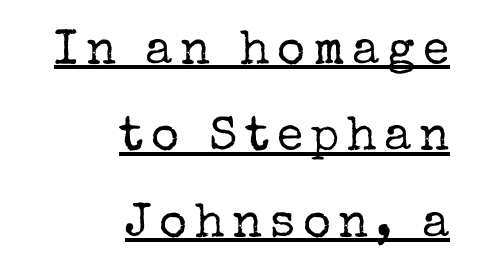
The lines in this sample share a right terminus and differ only in where they begin. Is this a sans? No — the strokes have serifs. Notice how the stems are strictly vertical — no italics here. This is not heavy type; no bold has been used.
